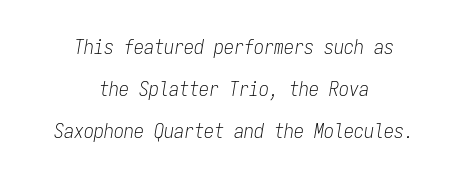
Decoration check: the copy has no underline. Default kerning and tracking; the words read as compact shapes. Vertical spacing — loose. Weight class: somewhere from thin through regular. Is the block centered? Yes — each line is placed symmetrically about the middle.
